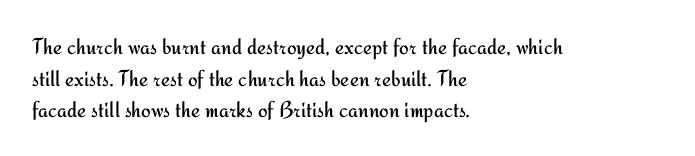
{"italic": "no", "bold": "no", "underline": "no", "align": "left", "line_spacing": "normal", "line_spacing_ratio": 1.37, "letter_spacing": "normal", "letter_spacing_em": 0.0, "glyph_px": 23}
